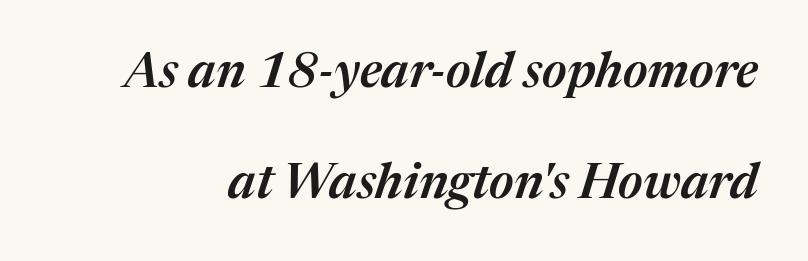
Letter spacing: default. Any mark beneath the type? The region is blank. Leading is clearly above the norm, producing a sparse column. Varying glyph widths throughout — classic text-font behaviour. The sample has been set in demibold, a notch under bold. This sample uses an oblique cut, with every glyph tilted off the vertical.
